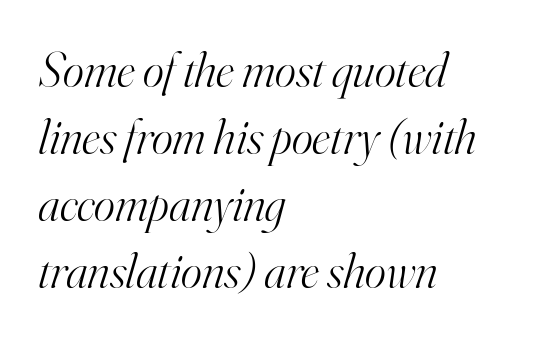
{"serif": "yes", "italic": "yes", "lean": "right", "slant_degrees": 16, "bold": "no", "weight": "light", "width": "normal", "stroke_contrast": "high", "x_height": "small", "monospaced": "no", "underline": "no", "align": "left", "line_spacing": "normal", "line_spacing_ratio": 1.34, "letter_spacing": "normal", "letter_spacing_em": 0.0, "glyph_px": 50}
